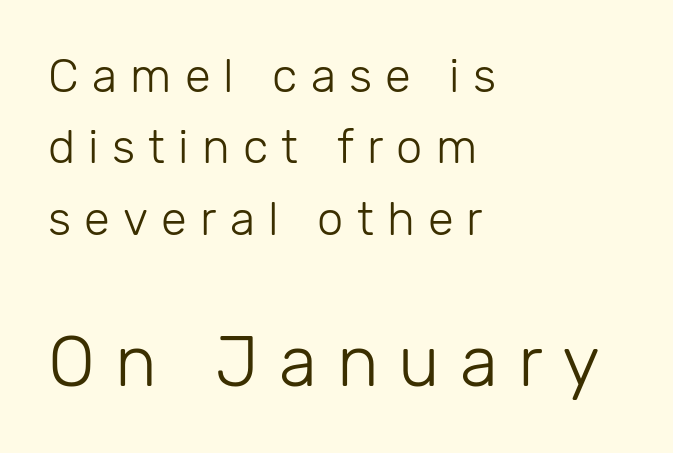
The image shows 71 px light sans-serif type, upright; set left-aligned, normal line spacing (1.52x), unusually wide letter spacing (+0.28 em), not underlined; the second (bottom) block is 1.51x larger; low stroke contrast and a medium x-height.
